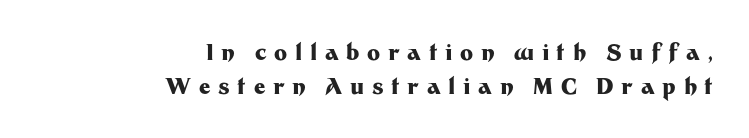
{"italic": "no", "bold": "yes", "underline": "no", "align": "right", "line_spacing": "normal", "line_spacing_ratio": 1.53, "letter_spacing": "wide", "letter_spacing_em": 0.35, "glyph_px": 22}
